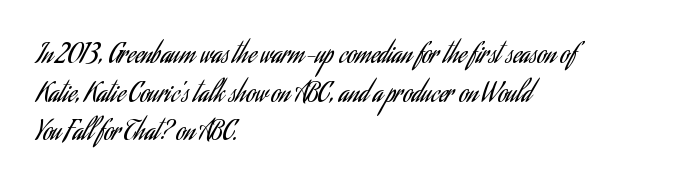
Q: Is the text bold? A: No.
Q: Is the text italic (slanted)? A: Yes.
Q: Is the text underlined? A: No.
Q: How is the paragraph aligned? A: Left-aligned.
Q: Is the spacing between letters normal or unusually wide? A: Normal.
Q: Is the spacing between lines tight, normal or loose? A: Normal.
